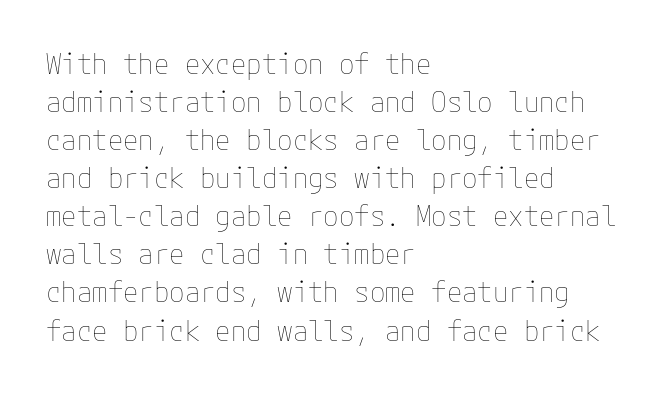
A typesetter would call this zero additional tracking. Leftover space on each line is placed entirely after the last word. Heft: none added — not bold. Has an underline been added? It has not. Every stem runs plumb, perpendicular to the baseline.
